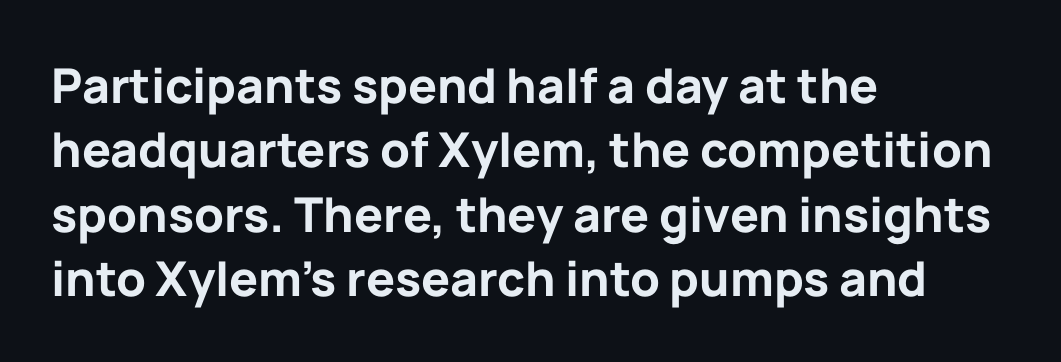
The lines sit at an ordinary, default distance from one another. Just letters on the line, the space beneath them empty. Serif or sans? Sans — the stroke terminals are bare. The rag falls on the right side of this text block. Think of a printed novel: that variable character pitch is what you see here. Standard letterfit; no display-style spreading of the glyphs.
